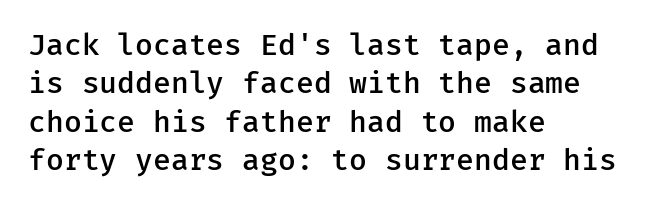
The characters display no serif detailing; their extremities are plain. Decoration check: the copy has no underline. The gaps between neighbouring characters are ordinary and unremarkable. Layout note: lines flush left. A roman cut, with each character standing at attention.
